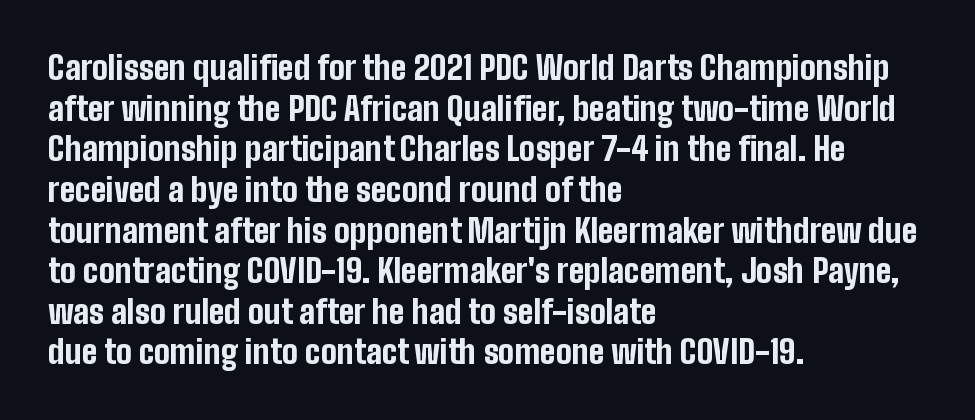
Q: Is the text bold? A: Yes.
Q: Is the text italic (slanted)? A: No, it is upright.
Q: Is the typeface a serif or a sans-serif typeface? A: Sans-serif.
Q: Is the text underlined? A: No.
Q: How is the paragraph aligned? A: Left-aligned.
Q: Is the spacing between letters normal or unusually wide? A: Normal.
Q: Is the spacing between lines tight, normal or loose? A: Normal.
Q: Width (condensed, normal, or wide)? A: Condensed.
Q: Stroke contrast? A: Low.
Q: x-height? A: Medium.
Q: Monospaced? A: No.
